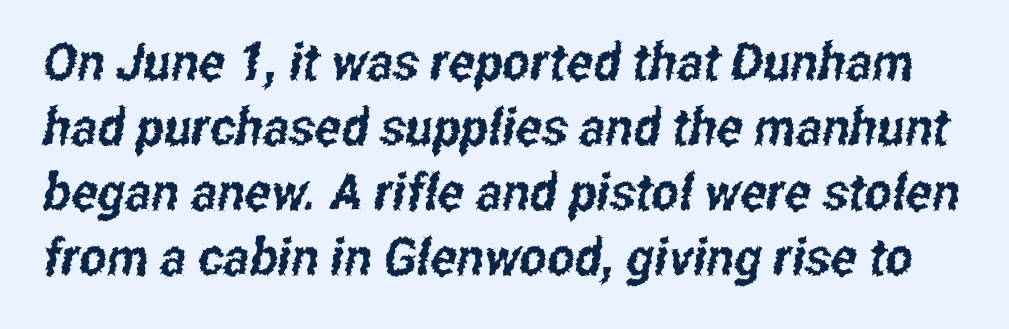
The line-height multiplier appears to be the usual default. Plain, unruled lines of type. A typesetter would call this zero additional tracking. You could not count columns in this text — the font is proportionally spaced. A sans-serif font was chosen for this passage.
